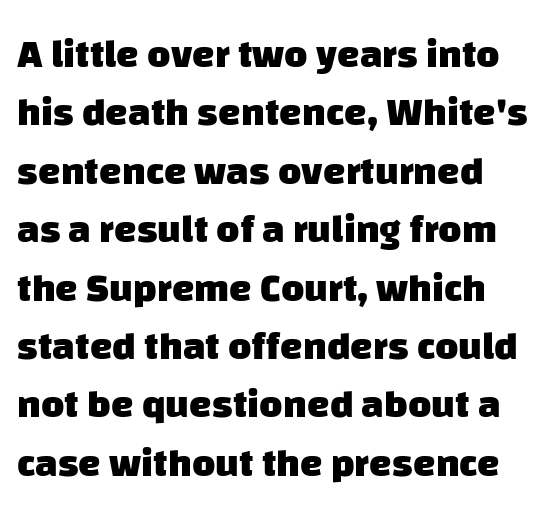
How are the letters spaced? Ordinarily, with no added tracking. On the weight axis this lands at bold, roughly 700. Each letter's strokes conclude bluntly, with no projecting serifs. The face used here is proportionally spaced, like ordinary book or web type.
